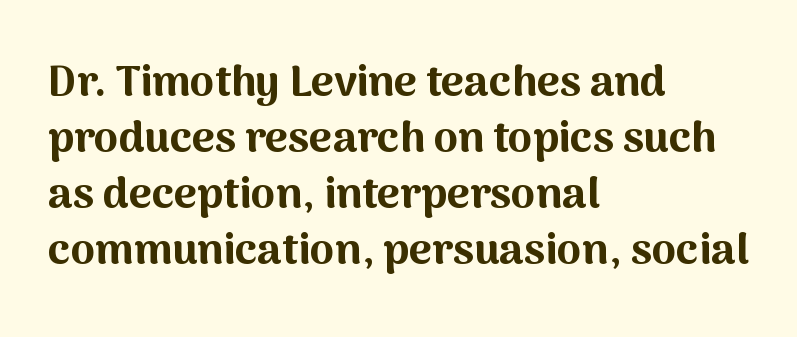
Each letter keeps its own natural width here, so spacing adapts to shape. This rendering employs a face without finishing strokes, i.e., a sans-serif. Lines of text with bare space underneath. Line beginnings align vertically; line endings do not.
